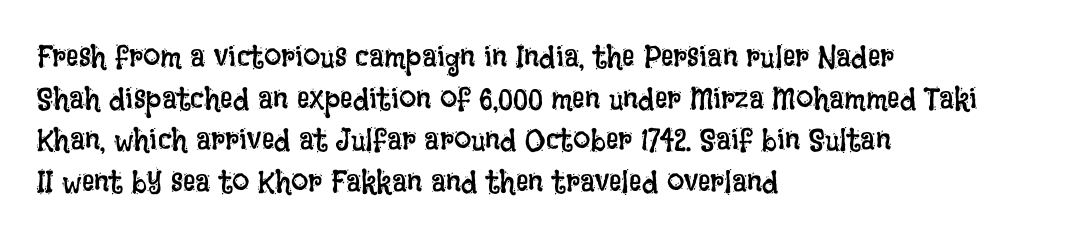
{"italic": "no", "bold": "no", "weight": "regular", "width": "condensed", "stroke_contrast": "low", "x_height": "large", "monospaced": "no", "underline": "no", "align": "left", "line_spacing": "normal", "line_spacing_ratio": 1.34, "letter_spacing": "normal", "letter_spacing_em": 0.0, "glyph_px": 31}
